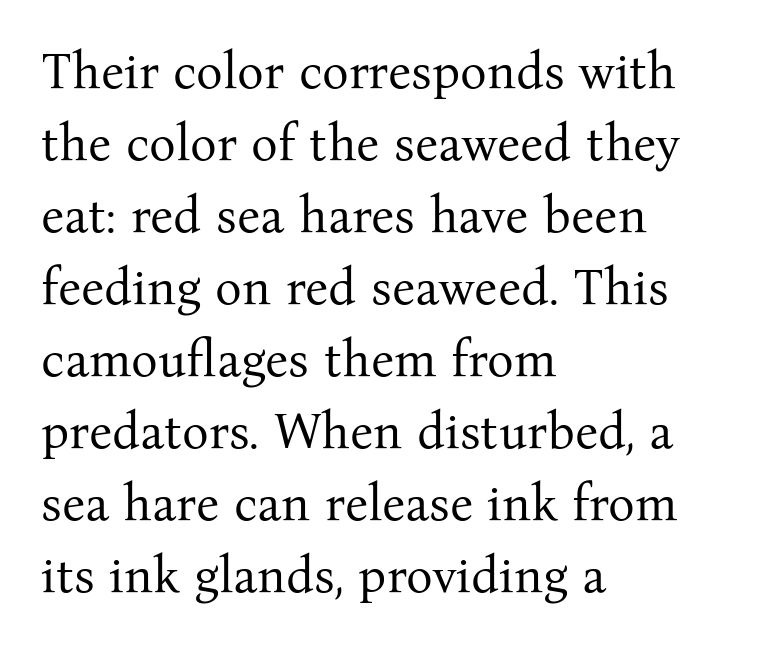
Horizontal alignment here is leftward, the default for most running prose. The strokes are not fattened; the text isn't bold. Are there feet on the stems? There are — it's a serif. This rendering leaves character spacing at its baseline value.
